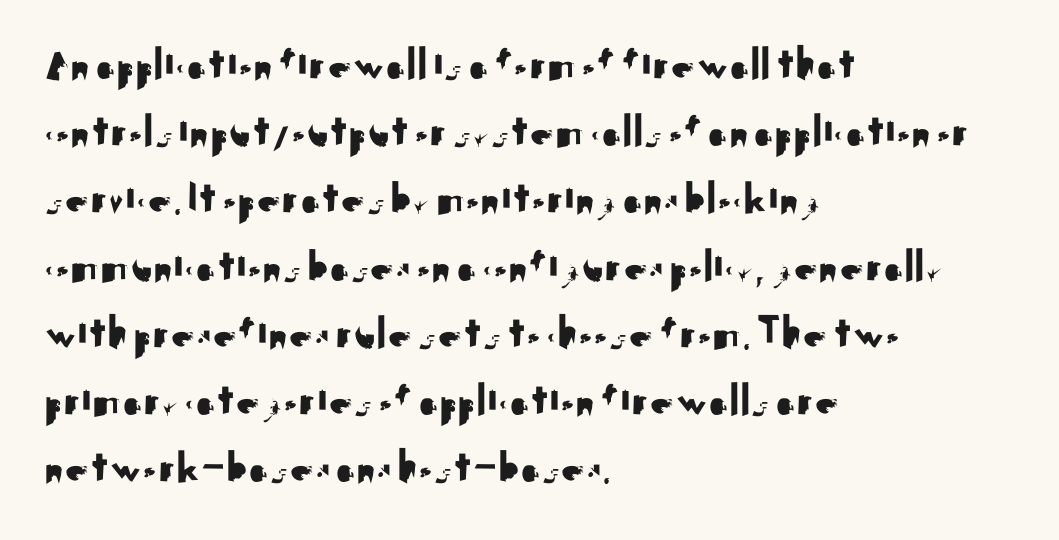
Do the characters align in a grid? No, the font is proportional. Each line starts at the same left margin while the right side varies. Check under the words: just untouched page. Serif or sans? Sans — the stroke terminals are bare.
